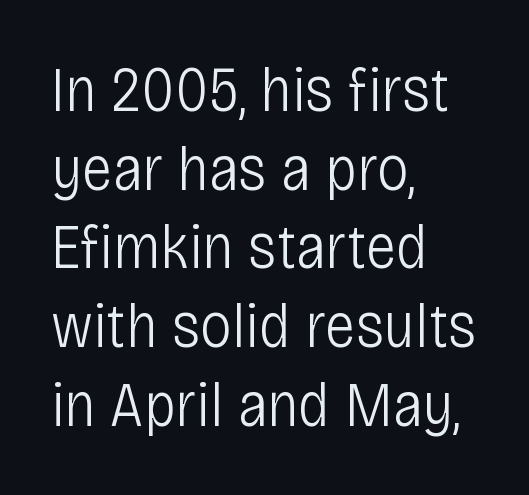
Q: Is the text bold? A: No.
Q: Is the text italic (slanted)? A: No, it is upright.
Q: Is the typeface a serif or a sans-serif typeface? A: Sans-serif.
Q: Is the text underlined? A: No.
Q: How is the paragraph aligned? A: Left-aligned.
Q: Is the spacing between letters normal or unusually wide? A: Normal.
Q: Width (condensed, normal, or wide)? A: Condensed.
Q: Stroke contrast? A: Low.
Q: x-height? A: Large.
Q: Monospaced? A: No.
